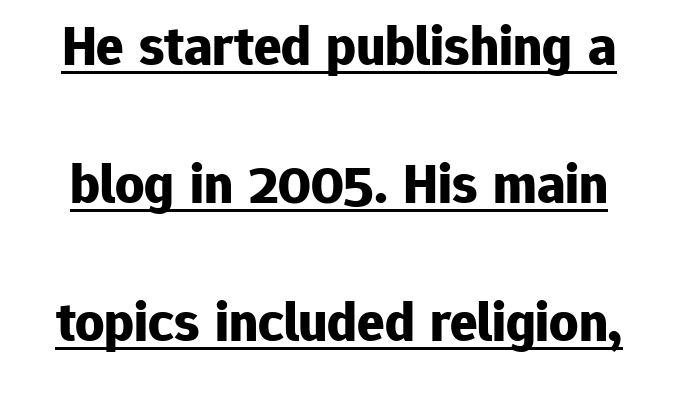
The passage shown has conventional tracking throughout. The leading is generous, giving the passage an open texture. Each line of the rendering has a horizontal stroke beneath the glyphs. Designer's note — italics off, roman on.
